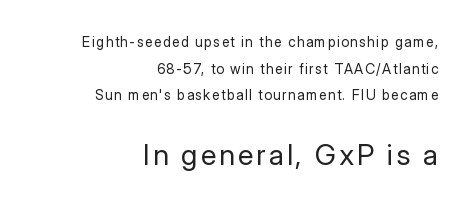
{"serif": "no", "italic": "no", "bold": "no", "weight": "regular", "width": "normal", "stroke_contrast": "low", "x_height": "medium", "monospaced": "no", "underline": "no", "align": "right", "line_spacing": "loose", "line_spacing_ratio": 1.91, "larger_block": "second", "size_ratio": 2.07, "glyph_px": 29}
